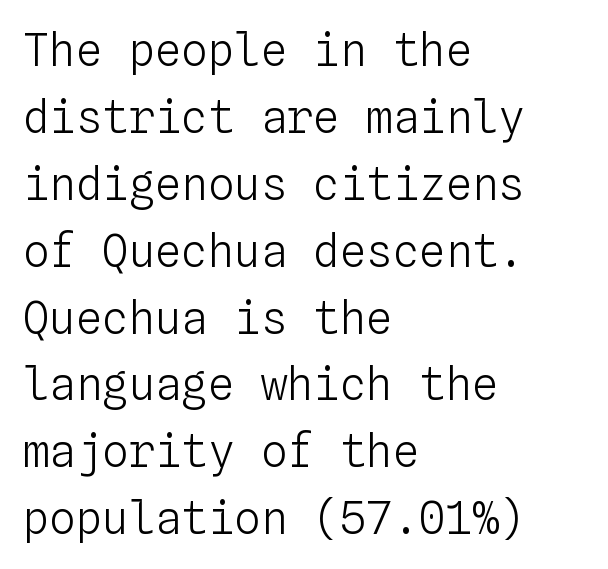
Q: Is the text bold? A: No.
Q: Is the text italic (slanted)? A: No, it is upright.
Q: Is the text underlined? A: No.
Q: How is the paragraph aligned? A: Left-aligned.
Q: Is the spacing between letters normal or unusually wide? A: Normal.
Q: Is the spacing between lines tight, normal or loose? A: Normal.
Q: Width (condensed, normal, or wide)? A: Normal.
Q: Stroke contrast? A: Low.
Q: x-height? A: Medium.
Q: Monospaced? A: Yes.
